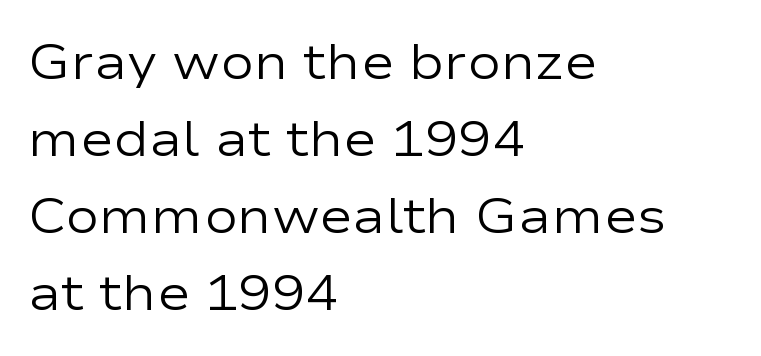
The image shows 50 px regular-weight, wide sans-serif type, upright; set left-aligned, normal line spacing (1.54x), normal letter spacing, not underlined; low stroke contrast and a medium x-height.
